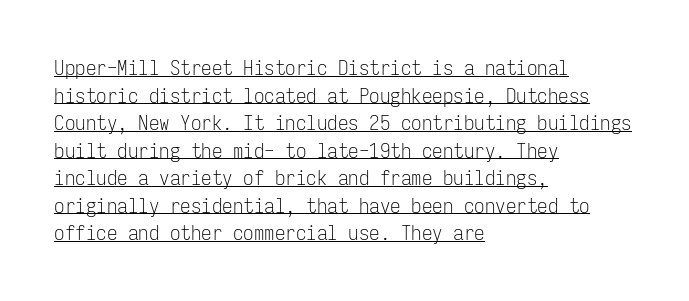
The image shows 21 px text type, upright; set left-aligned, normal line spacing (1.31x), normal letter spacing, underlined.
